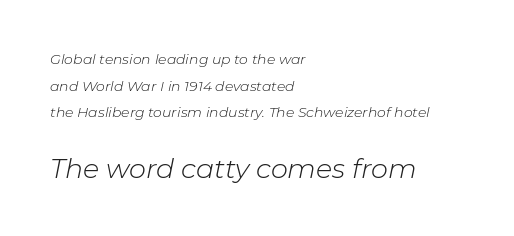
Q: Is the text bold? A: No.
Q: Is the text italic (slanted)? A: Yes, it leans right by about 11 degrees.
Q: Is the text underlined? A: No.
Q: How is the paragraph aligned? A: Left-aligned.
Q: Is the spacing between letters normal or unusually wide? A: Normal.
Q: Is the spacing between lines tight, normal or loose? A: Loose.
Q: Which block of text is set in a larger size, the first (top) or the second (bottom)? A: The second (bottom) one.
